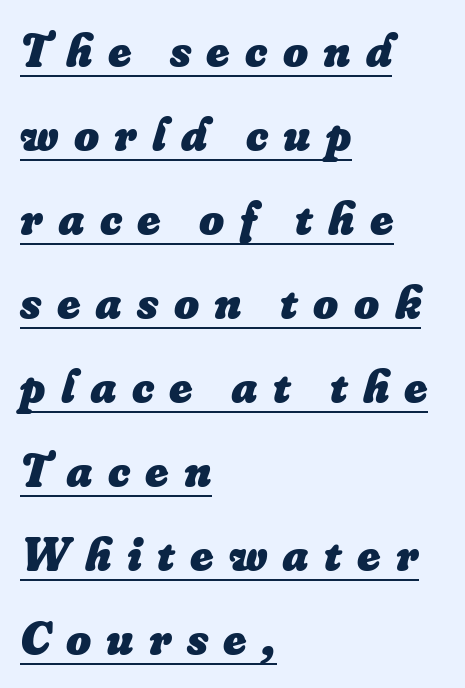
{"italic": "yes", "lean": "right", "slant_degrees": 16, "bold": "yes", "weight": "heavy", "width": "normal", "stroke_contrast": "low", "x_height": "small", "monospaced": "no", "underline": "yes", "align": "left", "line_spacing_ratio": 1.75, "letter_spacing": "wide", "letter_spacing_em": 0.32, "glyph_px": 48}
